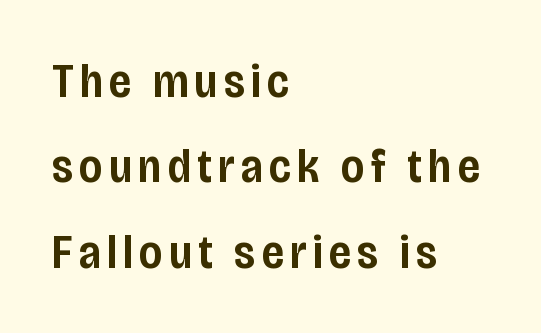
{"serif": "no", "italic": "no", "bold": "semi", "weight": "semibold", "width": "condensed", "stroke_contrast": "low", "x_height": "large", "monospaced": "no", "underline": "no", "align": "left", "line_spacing_ratio": 1.78, "glyph_px": 48}
